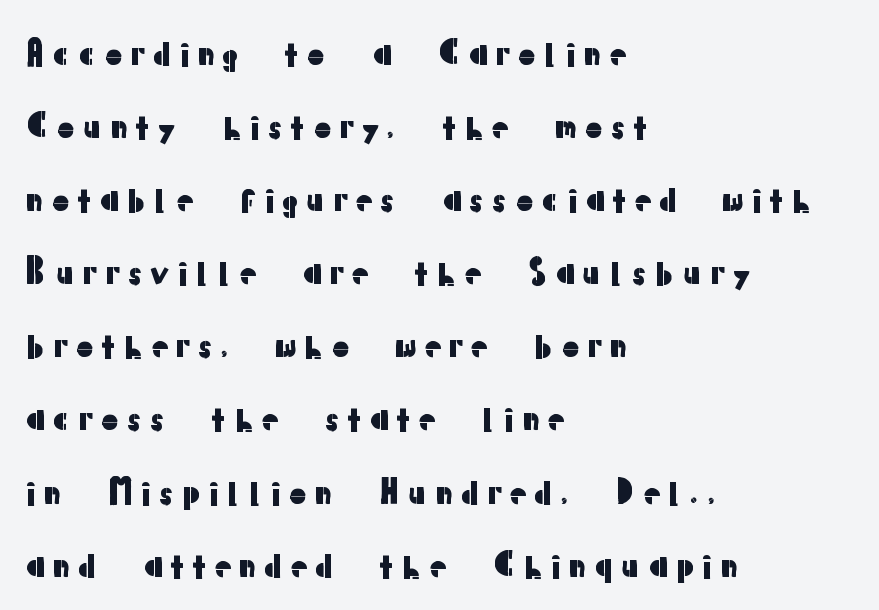
Q: Is the text italic (slanted)? A: No, it is upright.
Q: Is the typeface a serif or a sans-serif typeface? A: Sans-serif.
Q: Is the text underlined? A: No.
Q: How is the paragraph aligned? A: Left-aligned.
Q: Is the spacing between lines tight, normal or loose? A: Loose.
Q: Width (condensed, normal, or wide)? A: Normal.
Q: Stroke contrast? A: Low.
Q: x-height? A: Medium.
Q: Monospaced? A: No.
